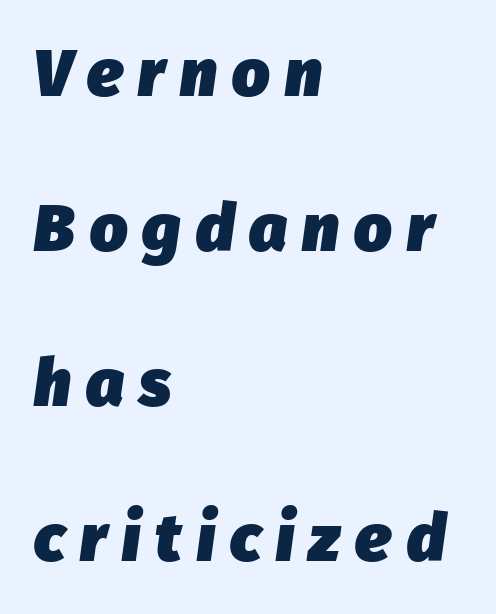
Q: Is the text bold? A: Yes.
Q: Is the text italic (slanted)? A: Yes, it leans right by about 8 degrees.
Q: Is the text underlined? A: No.
Q: How is the paragraph aligned? A: Left-aligned.
Q: Is the spacing between letters normal or unusually wide? A: Unusually wide.
Q: Is the spacing between lines tight, normal or loose? A: Loose.
Q: Width (condensed, normal, or wide)? A: Normal.
Q: Stroke contrast? A: Low.
Q: x-height? A: Medium.
Q: Monospaced? A: No.
